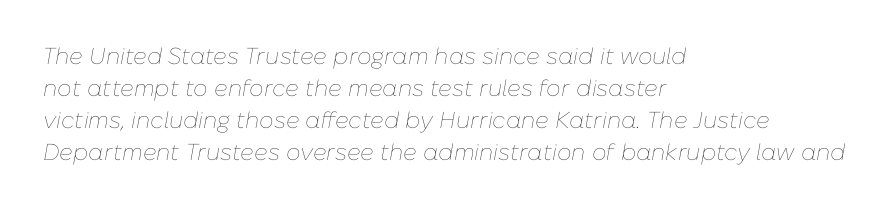
Q: Is the text bold? A: No.
Q: Is the text italic (slanted)? A: Yes, it leans right by about 10 degrees.
Q: Is the text underlined? A: No.
Q: How is the paragraph aligned? A: Left-aligned.
Q: Is the spacing between letters normal or unusually wide? A: Normal.
Q: Is the spacing between lines tight, normal or loose? A: Normal.
